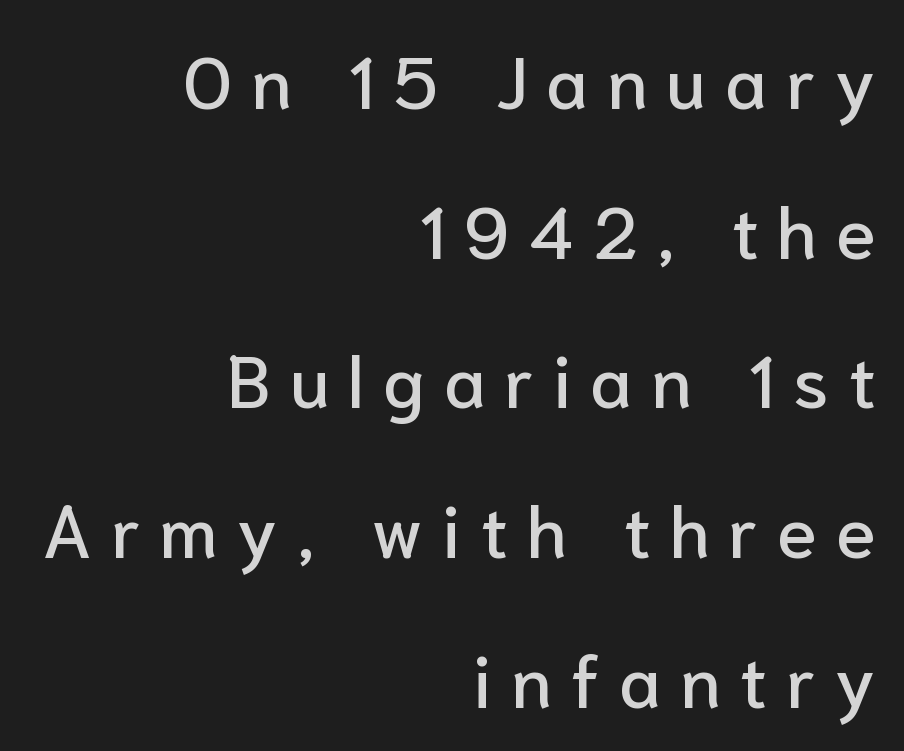
Q: Is the text italic (slanted)? A: No, it is upright.
Q: Is the typeface a serif or a sans-serif typeface? A: Sans-serif.
Q: Is the text underlined? A: No.
Q: How is the paragraph aligned? A: Right-aligned.
Q: Is the spacing between letters normal or unusually wide? A: Unusually wide.
Q: Is the spacing between lines tight, normal or loose? A: Loose.
Q: Width (condensed, normal, or wide)? A: Normal.
Q: Stroke contrast? A: Low.
Q: x-height? A: Medium.
Q: Monospaced? A: No.
